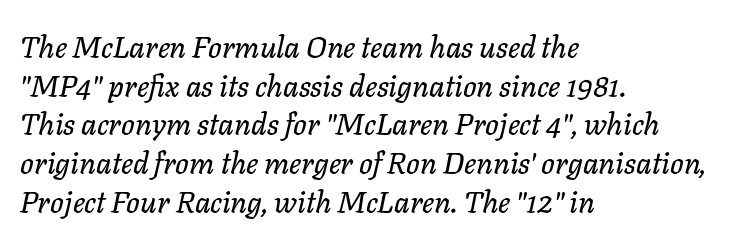
The paragraph shown leans on its left margin. Slant detected: the letters are inclined. Interline gaps are of average width in this sample. The space directly below the letters is spotless. Letter spacing: default.
